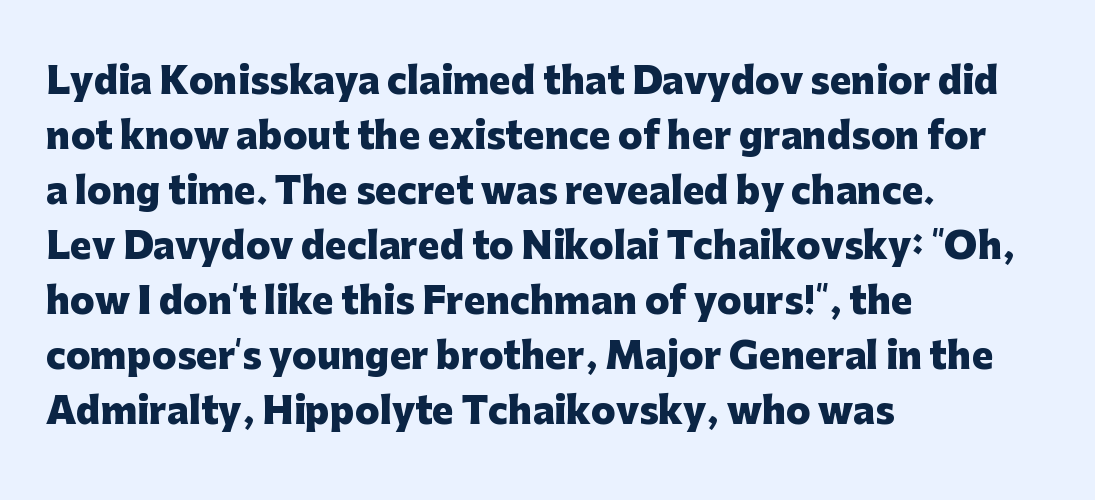
The image shows 36 px heavy sans-serif type, upright; set left-aligned, normal line spacing (1.53x), normal letter spacing, not underlined; low stroke contrast and a medium x-height.
